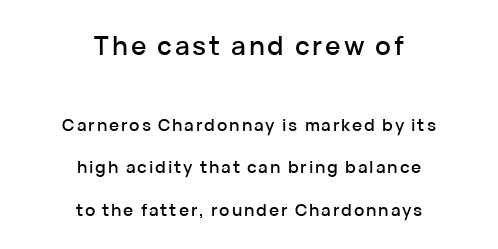
{"italic": "no", "underline": "no", "align": "center", "line_spacing": "loose", "line_spacing_ratio": 2.48, "larger_block": "first", "size_ratio": 1.53, "glyph_px": 26}
